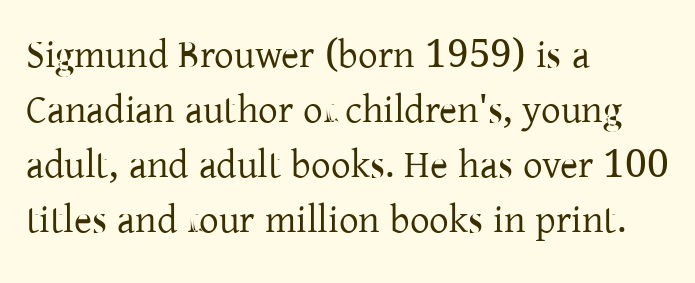
Q: Is the text bold? A: No.
Q: Is the text italic (slanted)? A: No, it is upright.
Q: Is the typeface a serif or a sans-serif typeface? A: Serif.
Q: Is the text underlined? A: No.
Q: How is the paragraph aligned? A: Left-aligned.
Q: Is the spacing between letters normal or unusually wide? A: Normal.
Q: Is the spacing between lines tight, normal or loose? A: Normal.
Q: Width (condensed, normal, or wide)? A: Normal.
Q: Stroke contrast? A: Low.
Q: x-height? A: Medium.
Q: Monospaced? A: No.
